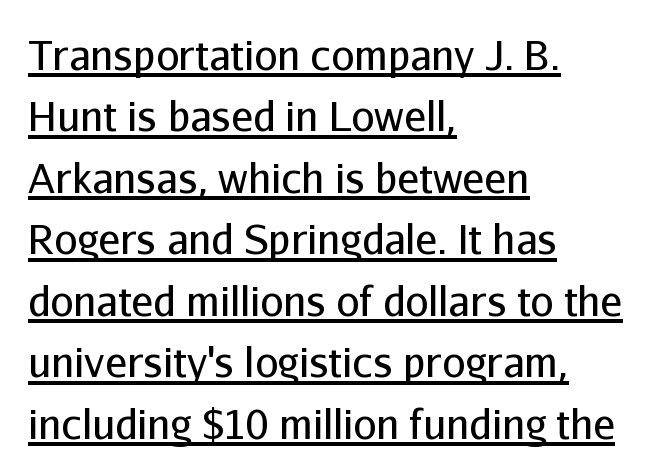
{"serif": "no", "italic": "no", "bold": "no", "weight": "regular", "width": "normal", "stroke_contrast": "low", "x_height": "medium", "monospaced": "no", "underline": "yes", "align": "left", "line_spacing": "normal", "line_spacing_ratio": 1.5, "letter_spacing": "normal", "letter_spacing_em": 0.0, "glyph_px": 41}
